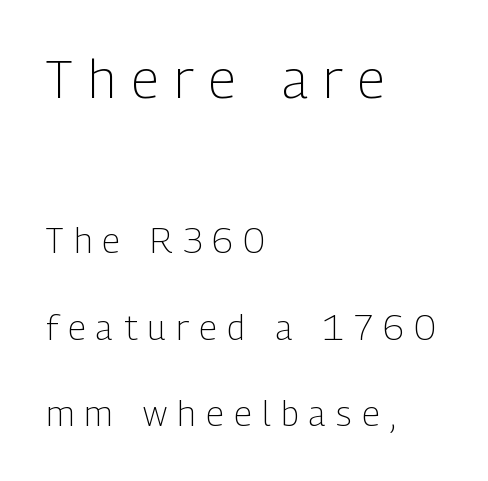
The image shows 53 px light, condensed sans-serif type, upright; set left-aligned, loose line spacing (2.47x), unusually wide letter spacing (+0.3 em), not underlined; the first (top) block is 1.51x larger; low stroke contrast and a medium x-height.
